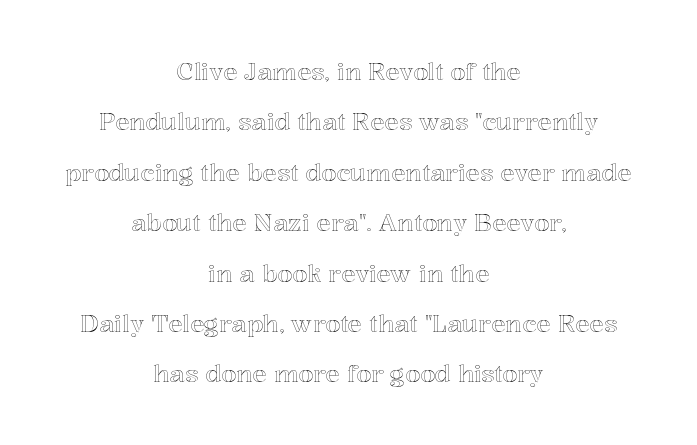
The image shows 24 px text type, upright; set centered, loose line spacing (2.1x), normal letter spacing, not underlined.
